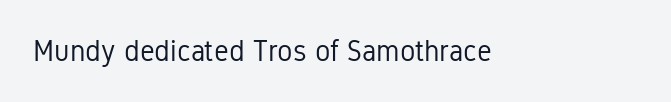
Q: Is the text bold? A: No.
Q: Is the text italic (slanted)? A: No, it is upright.
Q: Is the typeface a serif or a sans-serif typeface? A: Sans-serif.
Q: Is the text underlined? A: No.
Q: Is the spacing between letters normal or unusually wide? A: Normal.
Q: Width (condensed, normal, or wide)? A: Condensed.
Q: Stroke contrast? A: Low.
Q: x-height? A: Medium.
Q: Monospaced? A: No.
